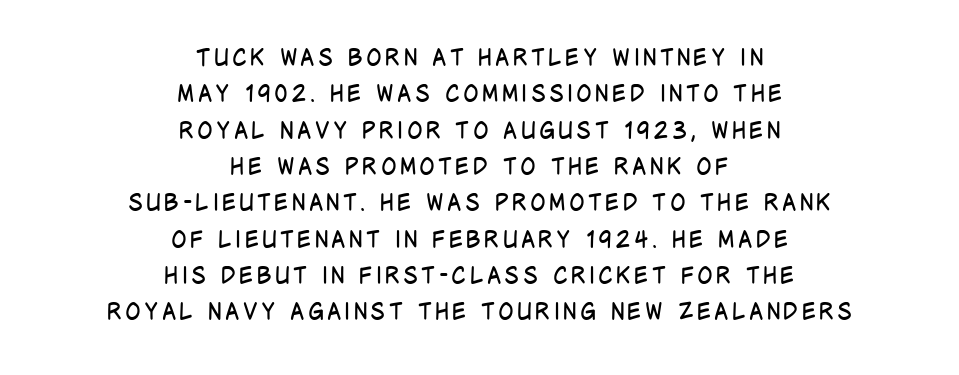
Descenders are the only things crossing below the line. Every character sits straight up, as roman type does. Line starts and ends both wander, symmetrically. A normal amount of white space separates one row of letters from the next.
